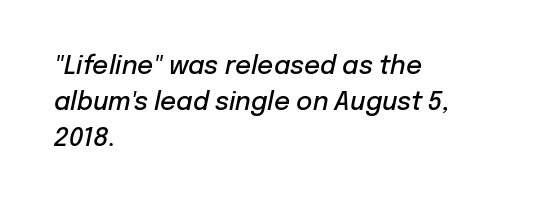
Nobody touched the tracking dial on this one. Plain, unruled lines of type. The face used here is a semibold: visibly heavier than regular, lighter than bold. Alignment: flush left. This sample keeps an unexceptional amount of space between lines.
